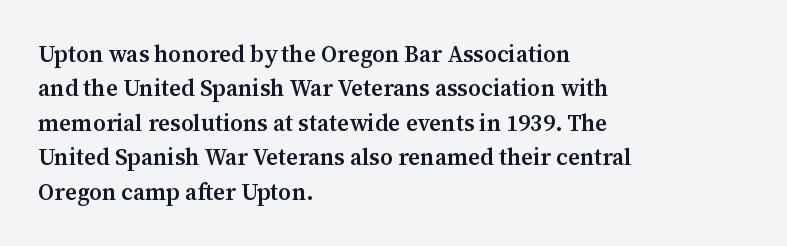
Q: Is the text bold? A: Semi-bold.
Q: Is the text italic (slanted)? A: No, it is upright.
Q: Is the text underlined? A: No.
Q: How is the paragraph aligned? A: Left-aligned.
Q: Is the spacing between letters normal or unusually wide? A: Normal.
Q: Is the spacing between lines tight, normal or loose? A: Normal.
